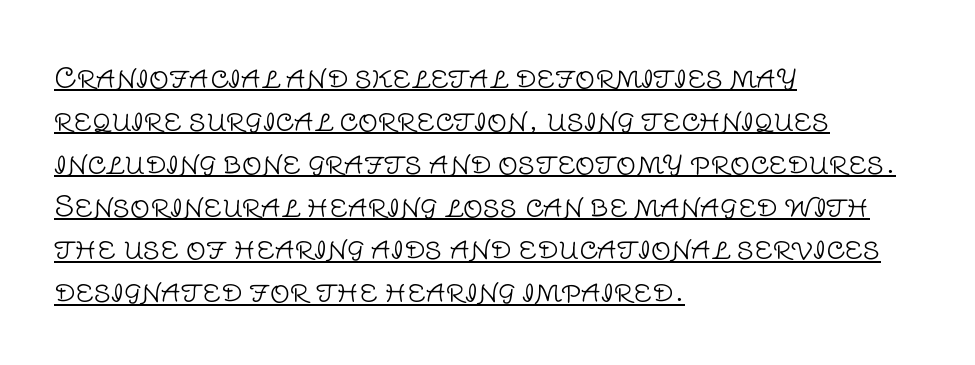
Q: Is the text bold? A: No.
Q: Is the text italic (slanted)? A: Yes.
Q: Is the typeface a serif or a sans-serif typeface? A: Sans-serif.
Q: Is the text underlined? A: Yes.
Q: How is the paragraph aligned? A: Left-aligned.
Q: Is the spacing between letters normal or unusually wide? A: Normal.
Q: Is the spacing between lines tight, normal or loose? A: Normal.
Q: Width (condensed, normal, or wide)? A: Normal.
Q: Stroke contrast? A: Low.
Q: x-height? A: Large.
Q: Monospaced? A: No.
